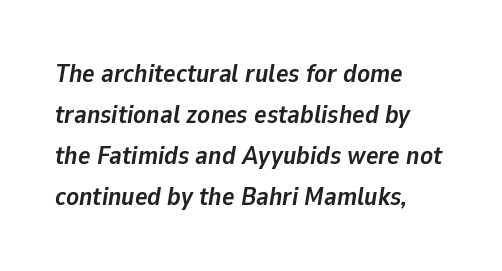
{"italic": "yes", "lean": "right", "slant_degrees": 9, "bold": "yes", "underline": "no", "align": "left", "line_spacing": "normal", "line_spacing_ratio": 1.58, "letter_spacing": "normal", "letter_spacing_em": 0.0, "glyph_px": 26}
